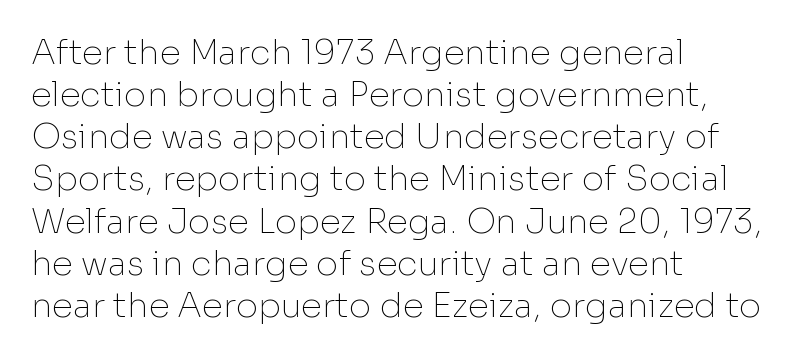
The passage shown is typed in a proportional face where columns would drift. The weight tops out at a normal text grade. This sample uses a sans-serif face. Caption: standard tracking, unaltered.
